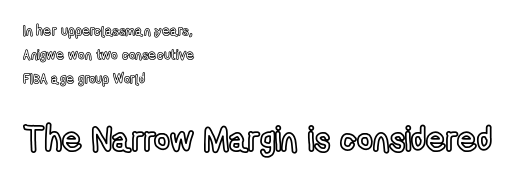
{"italic": "no", "width": "condensed", "x_height": "medium", "monospaced": "no", "underline": "no", "align": "left", "line_spacing": "normal", "line_spacing_ratio": 1.7, "letter_spacing": "normal", "letter_spacing_em": 0.0, "larger_block": "second", "size_ratio": 2.43, "glyph_px": 34}
